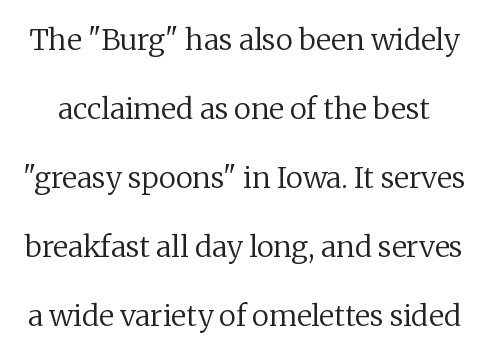
The image shows 29 px regular-weight serif type, upright; set loose line spacing (2.38x), normal letter spacing, not underlined; low stroke contrast and a medium x-height.
